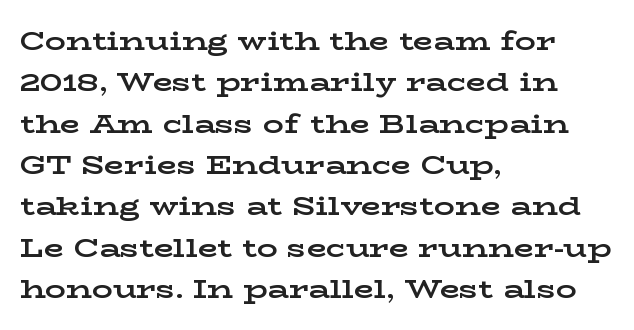
Descenders are the only things crossing below the line. Honestly, the row spacing looks completely unremarkable. The font is running at its bold setting. Inter-character spacing is left at the font's built-in metrics. Vertical strokes here are truly vertical.
